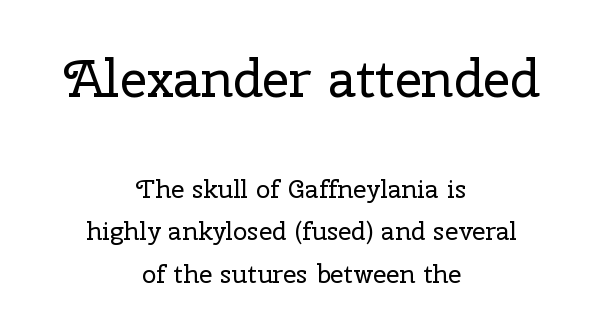
These lines are rendered in a variable-pitch font. Is the lower block the larger one? No — the upper block carries the bigger type. This rendering leaves character spacing at its baseline value. This sample keeps an unexceptional amount of space between lines. Quick note: not italic, upright. Beneath every word, the page is bare.
